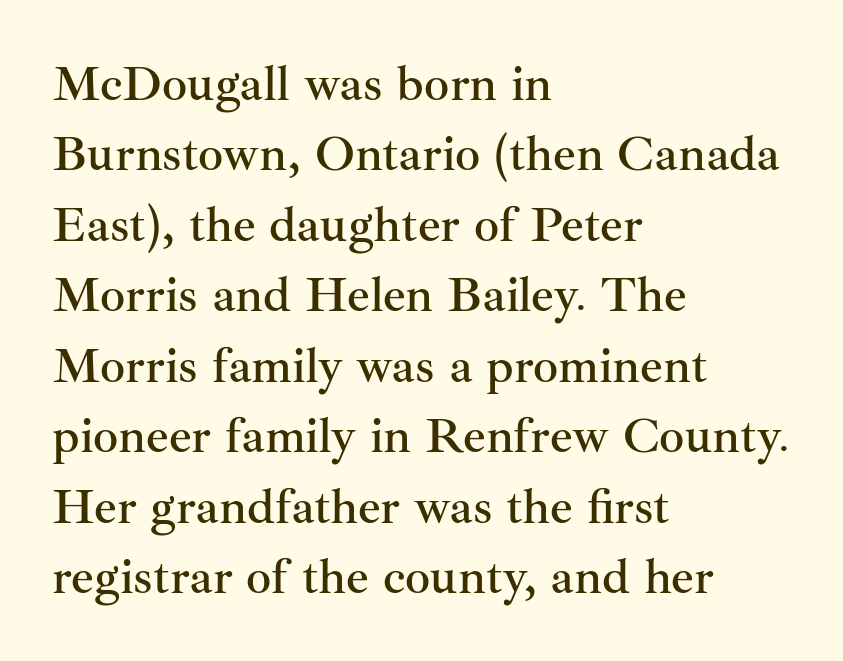
{"serif": "yes", "italic": "no", "width": "normal", "stroke_contrast": "medium", "x_height": "small", "monospaced": "no", "underline": "no", "align": "left", "line_spacing": "normal", "line_spacing_ratio": 1.41, "letter_spacing": "normal", "letter_spacing_em": 0.0, "glyph_px": 50}
